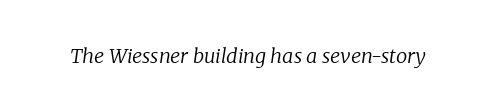
The image shows 20 px text type, italic (leaning right); set normal letter spacing, not underlined.
